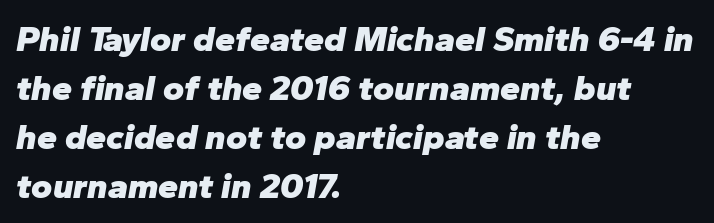
The image shows 36 px heavy type, italic (leaning right); set left-aligned, normal line spacing (1.36x), normal letter spacing, not underlined; low stroke contrast and a medium x-height.
